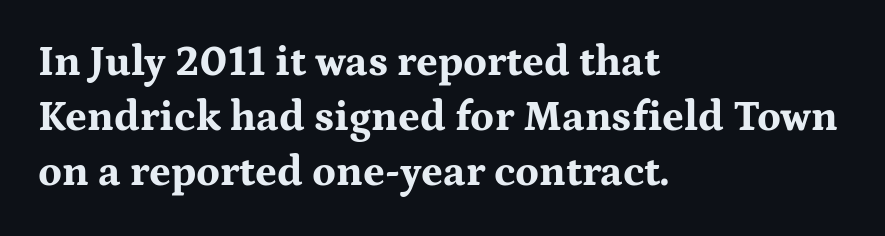
The image shows 42 px bold, wide serif type, upright; set left-aligned, normal line spacing (1.31x), normal letter spacing, not underlined; medium stroke contrast and a medium x-height.
